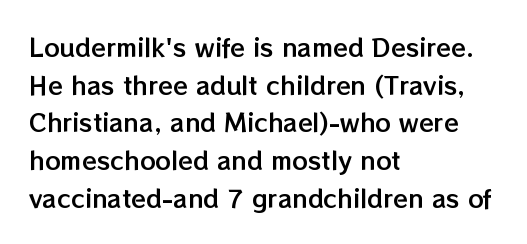
The image shows 24 px text type, upright; set left-aligned, normal line spacing (1.57x), normal letter spacing, not underlined.
